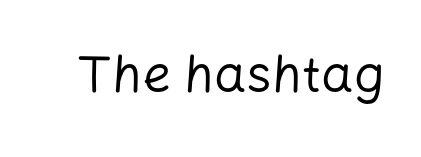
{"serif": "no", "italic": "no", "bold": "no", "weight": "regular", "width": "normal", "stroke_contrast": "low", "x_height": "medium", "monospaced": "no", "underline": "no", "letter_spacing": "normal", "letter_spacing_em": 0.0, "glyph_px": 51}
